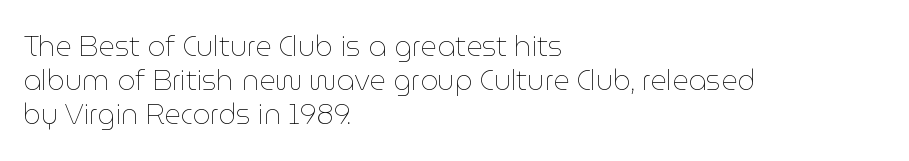
{"italic": "no", "bold": "no", "weight": "thin", "width": "normal", "stroke_contrast": "low", "x_height": "medium", "monospaced": "no", "underline": "no", "align": "left", "line_spacing_ratio": 1.22, "letter_spacing": "normal", "letter_spacing_em": 0.0, "glyph_px": 28}
